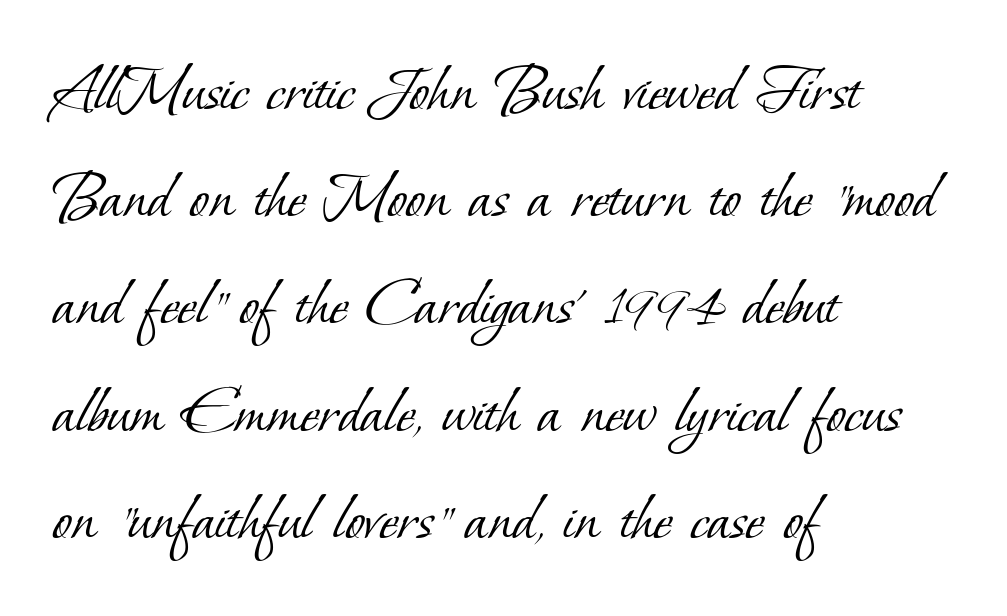
Q: Is the text bold? A: No.
Q: Is the typeface a serif or a sans-serif typeface? A: Serif.
Q: Is the text underlined? A: No.
Q: How is the paragraph aligned? A: Left-aligned.
Q: Is the spacing between letters normal or unusually wide? A: Normal.
Q: Is the spacing between lines tight, normal or loose? A: Normal.
Q: Width (condensed, normal, or wide)? A: Normal.
Q: Stroke contrast? A: Low.
Q: x-height? A: Small.
Q: Monospaced? A: No.
